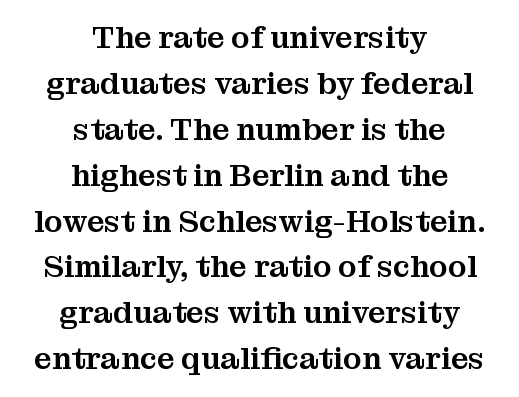
{"serif": "yes", "italic": "no", "width": "normal", "stroke_contrast": "medium", "x_height": "medium", "monospaced": "no", "underline": "no", "align": "center", "line_spacing": "normal", "line_spacing_ratio": 1.48, "letter_spacing": "normal", "letter_spacing_em": 0.0, "glyph_px": 31}
